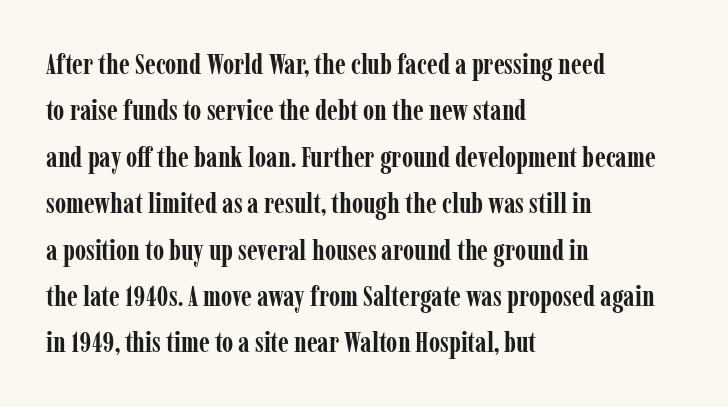
Q: Is the text bold? A: Yes.
Q: Is the text italic (slanted)? A: No, it is upright.
Q: Is the typeface a serif or a sans-serif typeface? A: Serif.
Q: Is the text underlined? A: No.
Q: How is the paragraph aligned? A: Left-aligned.
Q: Is the spacing between letters normal or unusually wide? A: Normal.
Q: Is the spacing between lines tight, normal or loose? A: Normal.
Q: Width (condensed, normal, or wide)? A: Condensed.
Q: Stroke contrast? A: Low.
Q: x-height? A: Medium.
Q: Monospaced? A: No.
